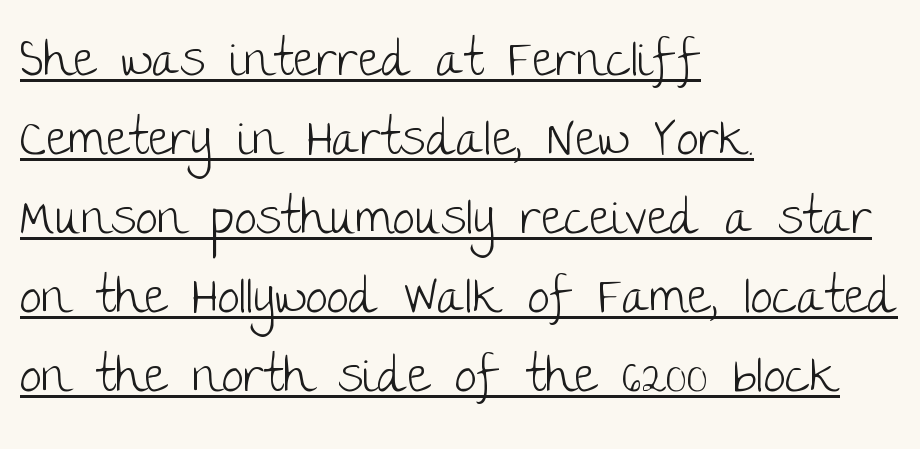
{"serif": "no", "italic": "no", "bold": "no", "weight": "light", "width": "normal", "stroke_contrast": "low", "x_height": "large", "monospaced": "no", "underline": "yes", "align": "left", "line_spacing": "normal", "line_spacing_ratio": 1.58, "letter_spacing": "normal", "letter_spacing_em": 0.0, "glyph_px": 50}
